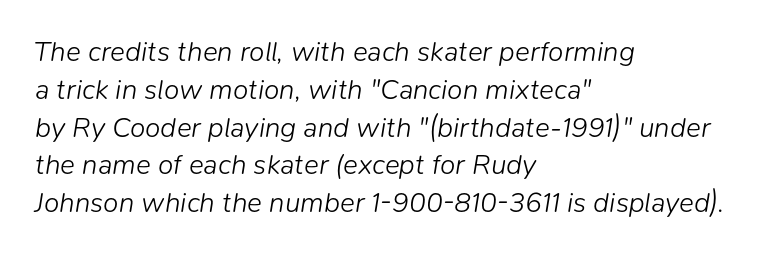
The image shows 28 px light type, italic (leaning right); set left-aligned, normal line spacing (1.35x), normal letter spacing, not underlined; low stroke contrast and a medium x-height.
